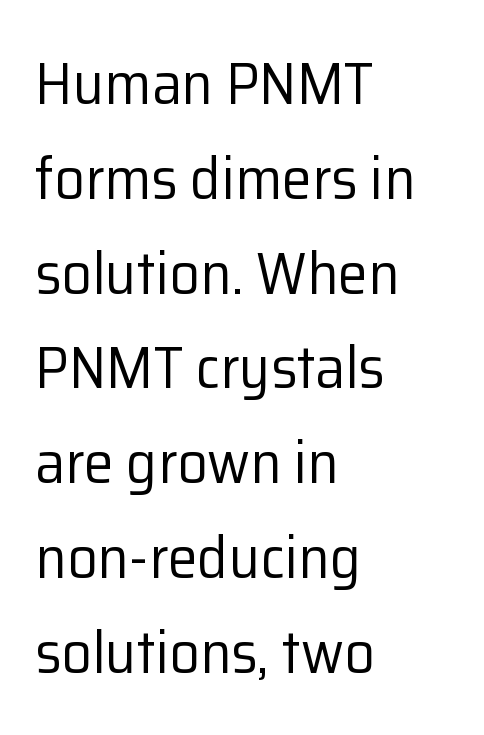
{"serif": "no", "italic": "no", "bold": "no", "weight": "regular", "width": "normal", "stroke_contrast": "low", "x_height": "medium", "monospaced": "no", "underline": "no", "align": "left", "line_spacing": "normal", "line_spacing_ratio": 1.58, "letter_spacing": "normal", "letter_spacing_em": 0.0, "glyph_px": 60}
